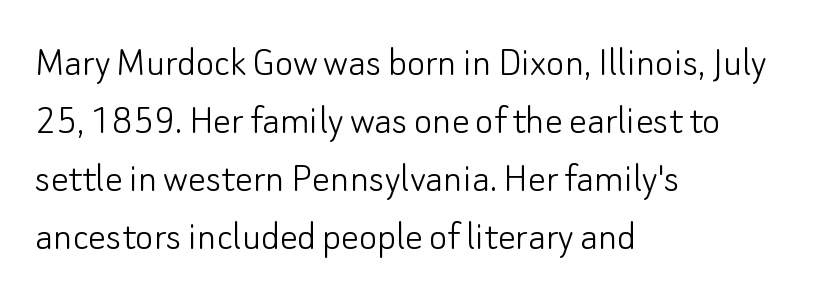
Weight class: somewhere from thin through regular. This rendering features lettering with no underline. All the whitespace from short lines collects on the right. The passage shown is typed in a proportional face where columns would drift.
